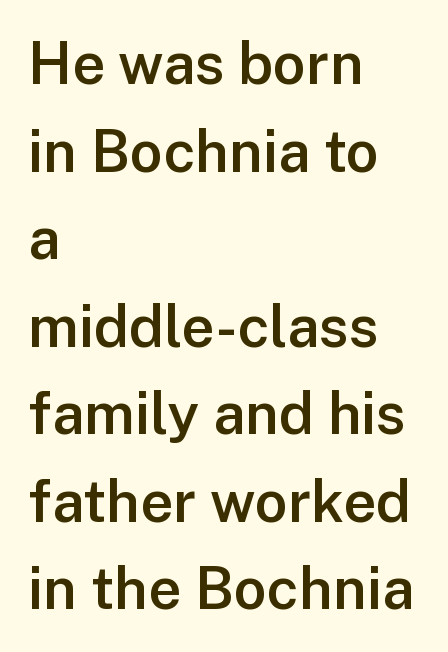
This sample uses a sans-serif face. This sample is left-justified, so line endings fall wherever the words run out. The face used here is a semibold: visibly heavier than regular, lighter than bold. The designer left line spacing at the default.
